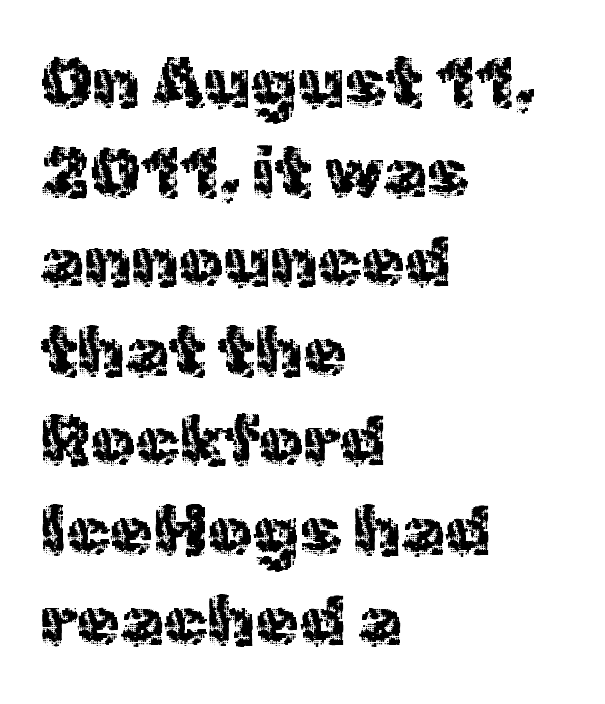
Q: Is the text italic (slanted)? A: No, it is upright.
Q: Is the typeface a serif or a sans-serif typeface? A: Sans-serif.
Q: Is the text underlined? A: No.
Q: How is the paragraph aligned? A: Left-aligned.
Q: Is the spacing between letters normal or unusually wide? A: Normal.
Q: Is the spacing between lines tight, normal or loose? A: Normal.
Q: Width (condensed, normal, or wide)? A: Normal.
Q: x-height? A: Medium.
Q: Monospaced? A: No.
